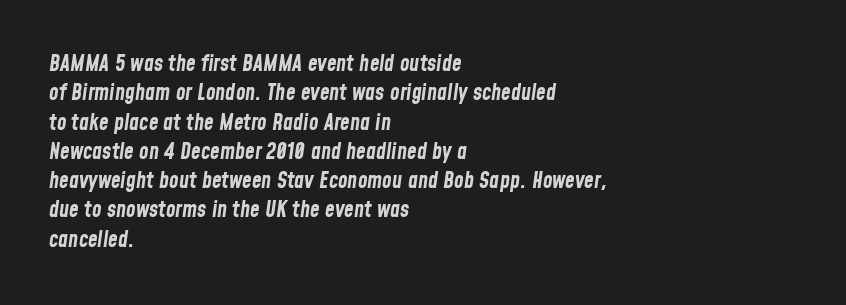
Q: Is the text bold? A: Yes.
Q: Is the text italic (slanted)? A: Yes, it leans right by about 8 degrees.
Q: Is the text underlined? A: No.
Q: How is the paragraph aligned? A: Left-aligned.
Q: Is the spacing between letters normal or unusually wide? A: Normal.
Q: Is the spacing between lines tight, normal or loose? A: Normal.
